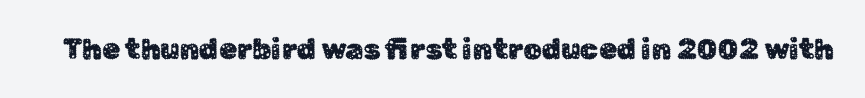
The letterforms sit shoulder to shoulder at normal distance. Vertical strokes here are truly vertical. Proportional: the letters do not fall into vertical columns. The specimen omits any rule beneath the text block's lines. Typographically, this falls in the sans-serif category.
